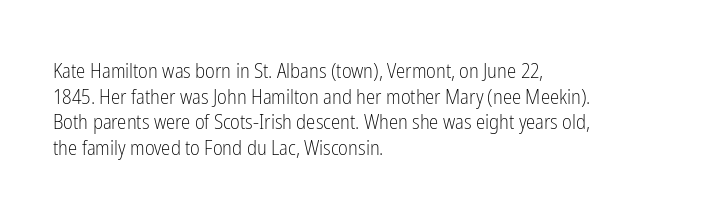
Does extra space separate the letters? No, they use regular spacing. The passage is arranged the way most books set body copy — flush left. The area under the type is left untouched. The face looks like a standard text weight, possibly lighter. Notice how the stems are strictly vertical — no italics here.
